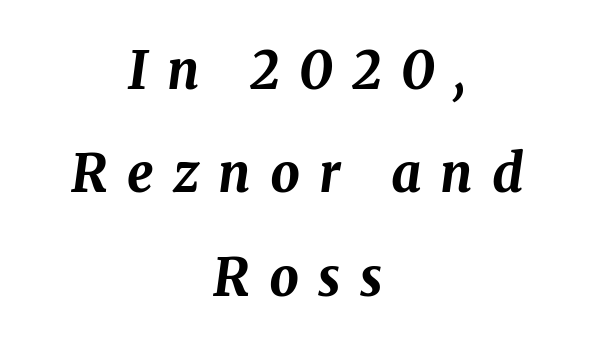
The rendering inserts visible extra space after every character. Do the characters align in a grid? No, the font is proportional. The gap between lines stays unmarked. Leading: increased. Does the lettering tilt? It does — this is italic.
